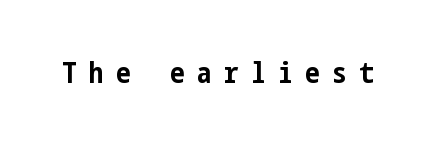
Q: Is the text bold? A: Yes.
Q: Is the text italic (slanted)? A: No, it is upright.
Q: Is the typeface a serif or a sans-serif typeface? A: Sans-serif.
Q: Is the text underlined? A: No.
Q: Is the spacing between letters normal or unusually wide? A: Unusually wide.
Q: Width (condensed, normal, or wide)? A: Condensed.
Q: Stroke contrast? A: Low.
Q: x-height? A: Medium.
